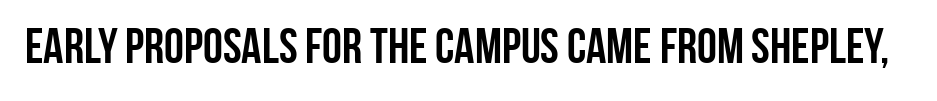
Q: Is the text bold? A: Yes.
Q: Is the text italic (slanted)? A: No, it is upright.
Q: Is the typeface a serif or a sans-serif typeface? A: Sans-serif.
Q: Is the text underlined? A: No.
Q: Is the spacing between letters normal or unusually wide? A: Normal.
Q: Width (condensed, normal, or wide)? A: Condensed.
Q: Stroke contrast? A: Low.
Q: x-height? A: Large.
Q: Monospaced? A: No.
